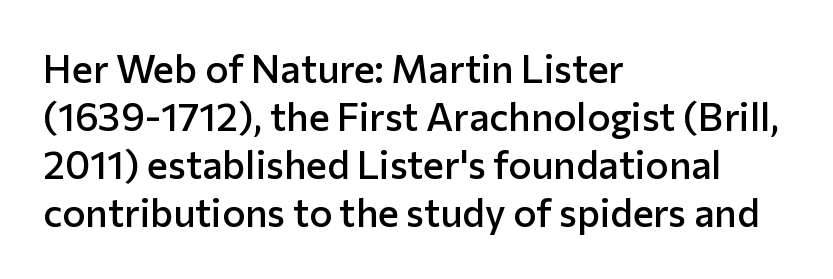
Varying glyph widths throughout — classic text-font behaviour. Caption: semibold face, moderately heavy strokes. The gaps between neighbouring characters are ordinary and unremarkable. Check under the words: just untouched page. The typography opts for an upright posture over an oblique one.
